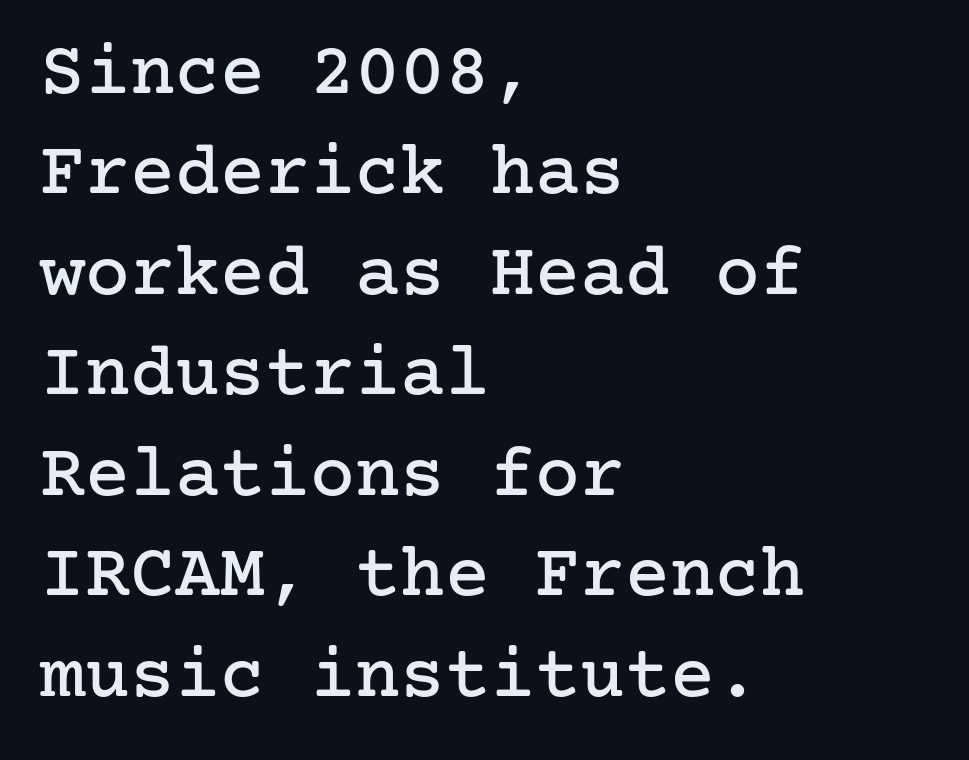
{"serif": "yes", "italic": "no", "width": "normal", "stroke_contrast": "low", "x_height": "medium", "underline": "no", "align": "left", "line_spacing": "normal", "line_spacing_ratio": 1.34, "letter_spacing": "normal", "letter_spacing_em": 0.0, "glyph_px": 75}
